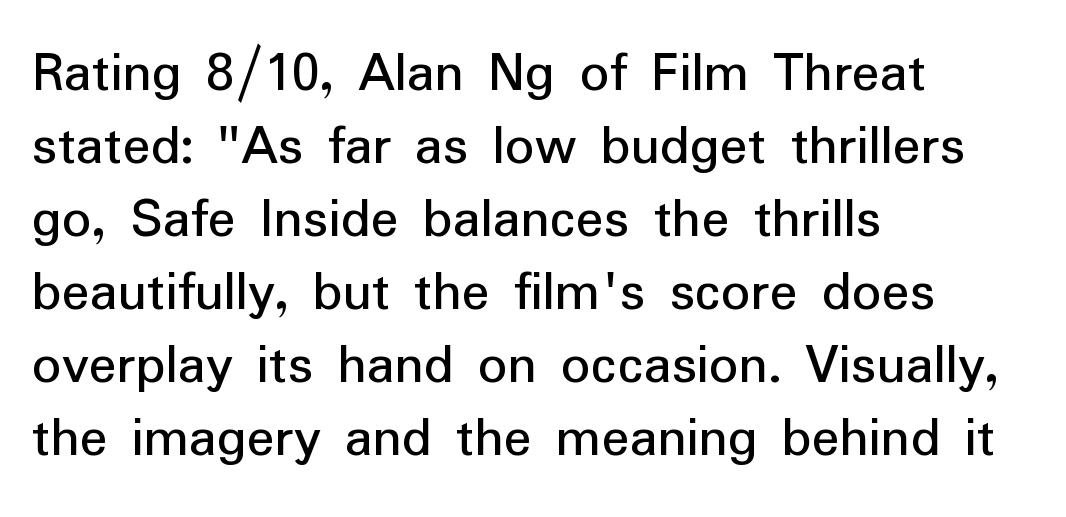
{"serif": "no", "italic": "no", "bold": "no", "weight": "regular", "width": "normal", "stroke_contrast": "low", "x_height": "medium", "monospaced": "no", "underline": "no", "align": "left", "line_spacing": "normal", "line_spacing_ratio": 1.26, "letter_spacing": "normal", "letter_spacing_em": 0.0, "glyph_px": 58}
